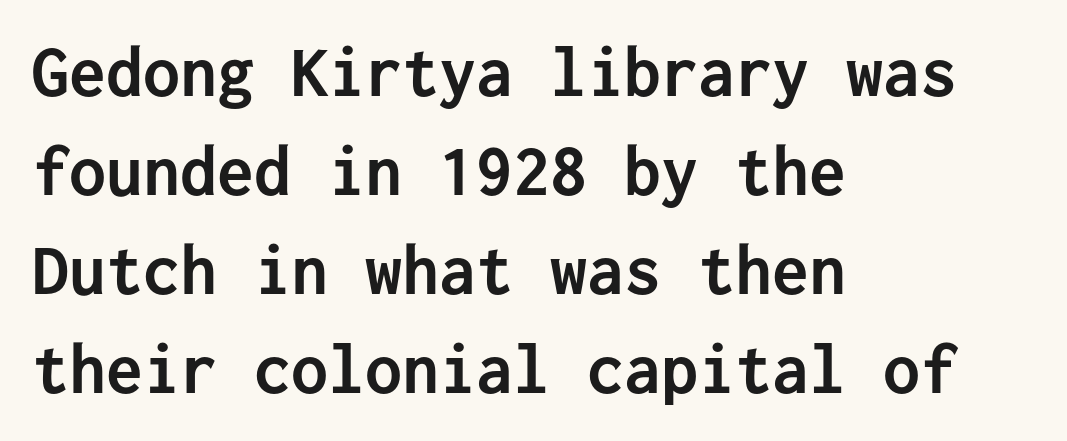
The image shows 74 px semibold sans-serif type, upright, monospaced; set left-aligned, normal line spacing (1.34x), normal letter spacing, not underlined; low stroke contrast and a medium x-height.
